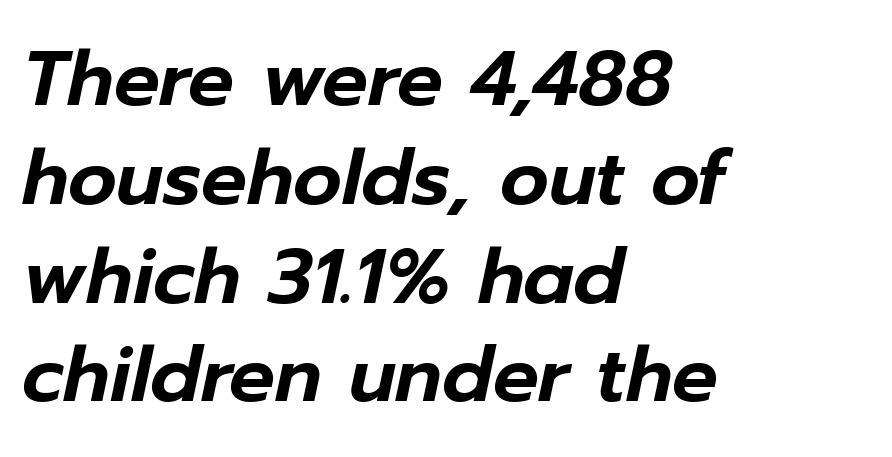
Think of a printed novel: that variable character pitch is what you see here. Rows of type keep a routine distance in the vertical direction. Descenders hang freely into open space. Line beginnings align vertically; line endings do not. Posture: slanted.
